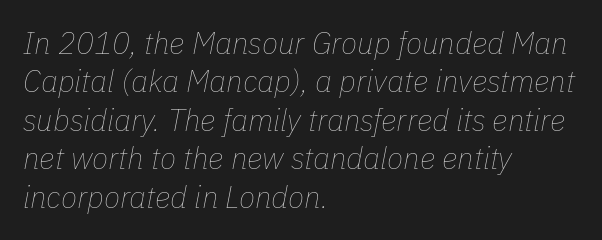
Line beginnings align vertically; line endings do not. Tracking here is standard; glyphs follow each other at the usual distance. A bare baseline throughout the passage. Rendered with sloped, italic letterforms. The rendering uses natural spacing where letterforms have individual widths.
